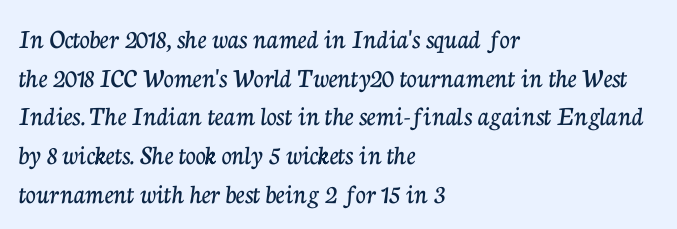
Q: Is the text italic (slanted)? A: Yes.
Q: Is the typeface a serif or a sans-serif typeface? A: Serif.
Q: Is the text underlined? A: No.
Q: How is the paragraph aligned? A: Left-aligned.
Q: Is the spacing between letters normal or unusually wide? A: Normal.
Q: Is the spacing between lines tight, normal or loose? A: Normal.
Q: Width (condensed, normal, or wide)? A: Normal.
Q: Stroke contrast? A: Low.
Q: x-height? A: Medium.
Q: Monospaced? A: No.
